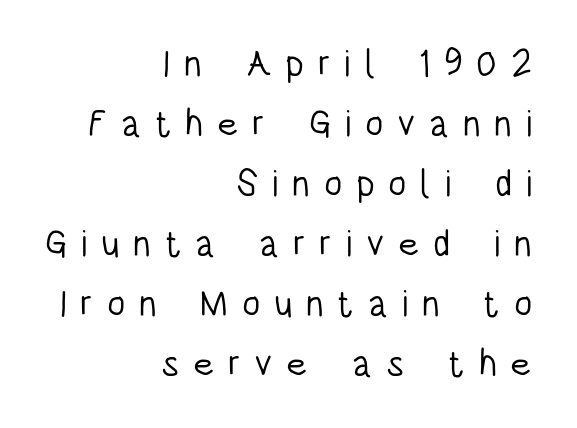
Q: Is the text bold? A: No.
Q: Is the text italic (slanted)? A: No, it is upright.
Q: Is the typeface a serif or a sans-serif typeface? A: Sans-serif.
Q: Is the text underlined? A: No.
Q: How is the paragraph aligned? A: Right-aligned.
Q: Is the spacing between letters normal or unusually wide? A: Unusually wide.
Q: Is the spacing between lines tight, normal or loose? A: Normal.
Q: Width (condensed, normal, or wide)? A: Condensed.
Q: Stroke contrast? A: Low.
Q: x-height? A: Large.
Q: Monospaced? A: No.
